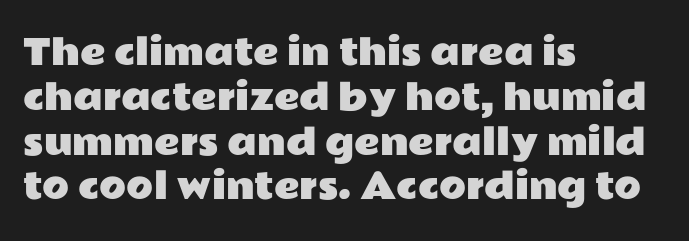
Glance below the letters and you will spot only blank space. Rendered with straight, roman letterforms. The characters display no serif detailing; their extremities are plain. A typesetter would call this proportional, since set widths differ per character.
